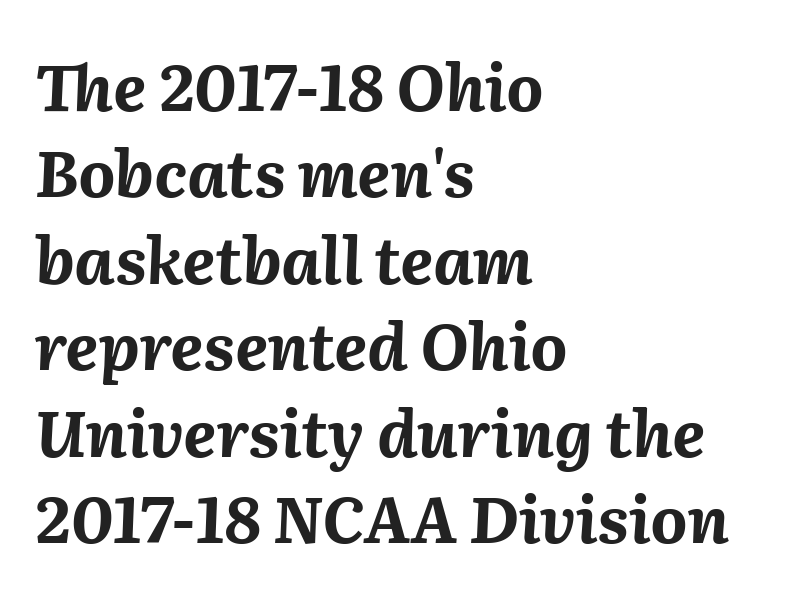
Q: Is the text bold? A: Yes.
Q: Is the text italic (slanted)? A: Yes, it leans right by about 2 degrees.
Q: Is the text underlined? A: No.
Q: How is the paragraph aligned? A: Left-aligned.
Q: Is the spacing between letters normal or unusually wide? A: Normal.
Q: Is the spacing between lines tight, normal or loose? A: Normal.
Q: Width (condensed, normal, or wide)? A: Normal.
Q: Stroke contrast? A: Medium.
Q: x-height? A: Medium.
Q: Monospaced? A: No.
